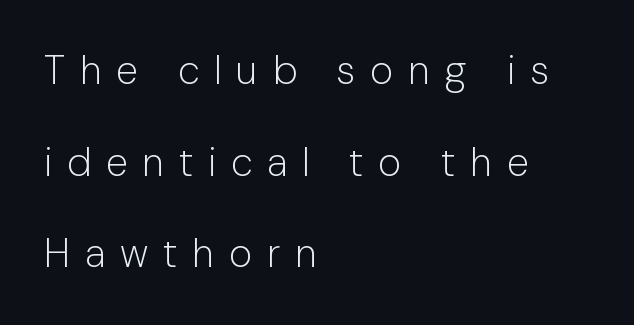
The image shows 40 px light sans-serif type, upright; set left-aligned, loose line spacing (2.29x), unusually wide letter spacing (+0.37 em), not underlined; low stroke contrast and a medium x-height.
